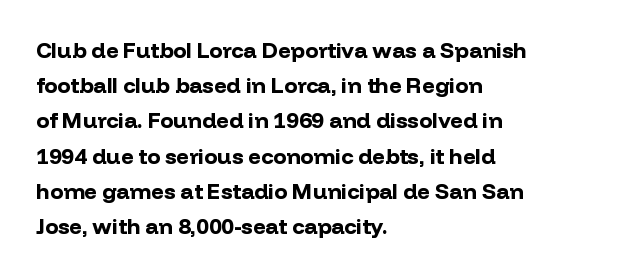
{"italic": "no", "bold": "yes", "underline": "no", "align": "left", "line_spacing": "normal", "line_spacing_ratio": 1.6, "letter_spacing": "normal", "letter_spacing_em": 0.0, "glyph_px": 22}
